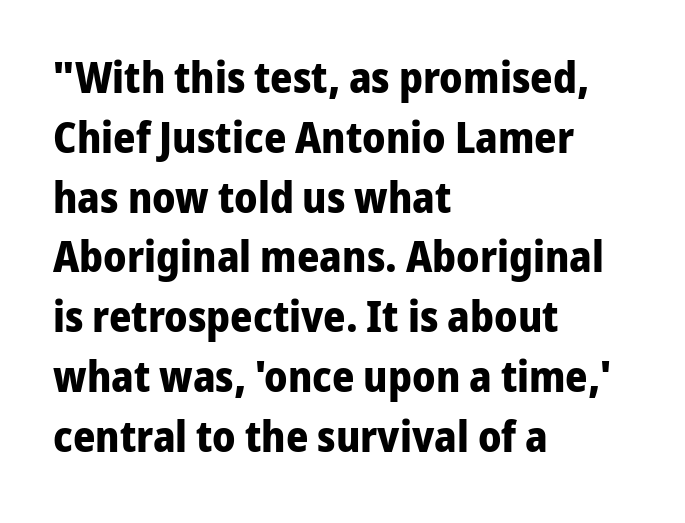
{"serif": "no", "italic": "no", "bold": "yes", "weight": "bold", "width": "normal", "stroke_contrast": "low", "x_height": "medium", "monospaced": "no", "underline": "no", "align": "left", "line_spacing": "normal", "line_spacing_ratio": 1.39, "letter_spacing": "normal", "letter_spacing_em": 0.0, "glyph_px": 43}
